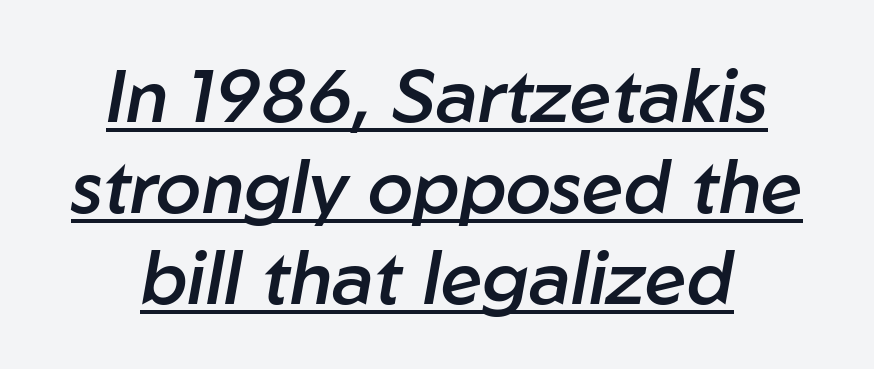
The image shows 74 px semibold type, italic (leaning right); set centered, line spacing 1.23x, normal letter spacing, underlined; low stroke contrast and a medium x-height.
